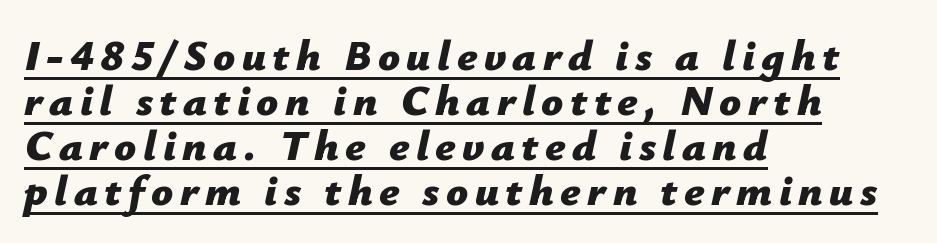
The image shows 43 px bold type, italic (leaning right); set left-aligned, tight line spacing (1.05x), underlined; low stroke contrast and a medium x-height.
